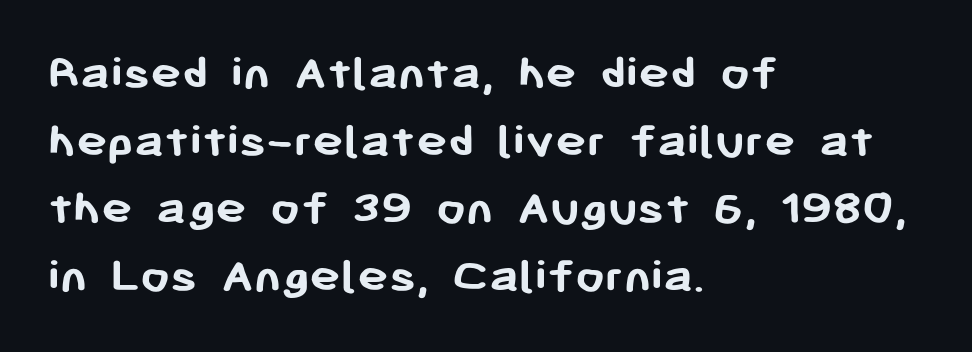
Q: Is the text bold? A: Yes.
Q: Is the text italic (slanted)? A: No, it is upright.
Q: Is the typeface a serif or a sans-serif typeface? A: Sans-serif.
Q: Is the text underlined? A: No.
Q: How is the paragraph aligned? A: Left-aligned.
Q: Is the spacing between letters normal or unusually wide? A: Normal.
Q: Is the spacing between lines tight, normal or loose? A: Normal.
Q: Width (condensed, normal, or wide)? A: Normal.
Q: Stroke contrast? A: Low.
Q: x-height? A: Medium.
Q: Monospaced? A: No.
